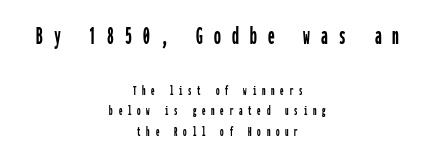
{"italic": "no", "underline": "no", "align": "center", "line_spacing": "normal", "line_spacing_ratio": 1.48, "letter_spacing": "wide", "letter_spacing_em": 0.41, "larger_block": "first", "size_ratio": 1.93, "glyph_px": 27}
